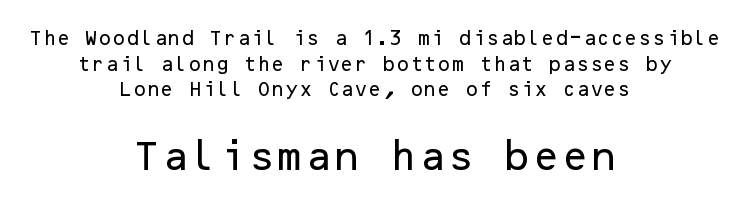
Q: Is the text italic (slanted)? A: No, it is upright.
Q: Is the typeface a serif or a sans-serif typeface? A: Sans-serif.
Q: Is the text underlined? A: No.
Q: How is the paragraph aligned? A: Centered.
Q: Is the spacing between letters normal or unusually wide? A: Normal.
Q: Is the spacing between lines tight, normal or loose? A: Normal.
Q: Which block of text is set in a larger size, the first (top) or the second (bottom)? A: The second (bottom) one.
Q: Width (condensed, normal, or wide)? A: Normal.
Q: Stroke contrast? A: Low.
Q: x-height? A: Medium.
